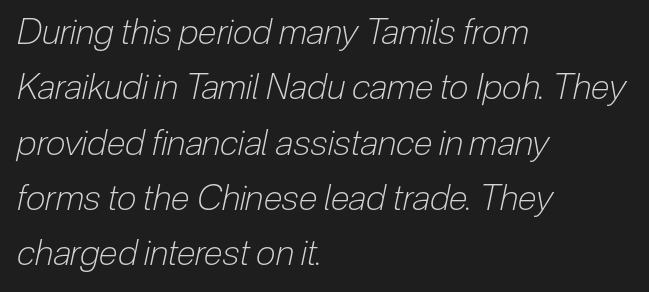
The strip under each line holds only bare page. Stems and bowls with no extra thickness — not bold. Observe the lean: these are italic letterforms. Layout note: lines flush left. If you measured baseline to baseline, you'd find a middling distance. This sample has the flowing, uneven cadence of proportional lettering.
